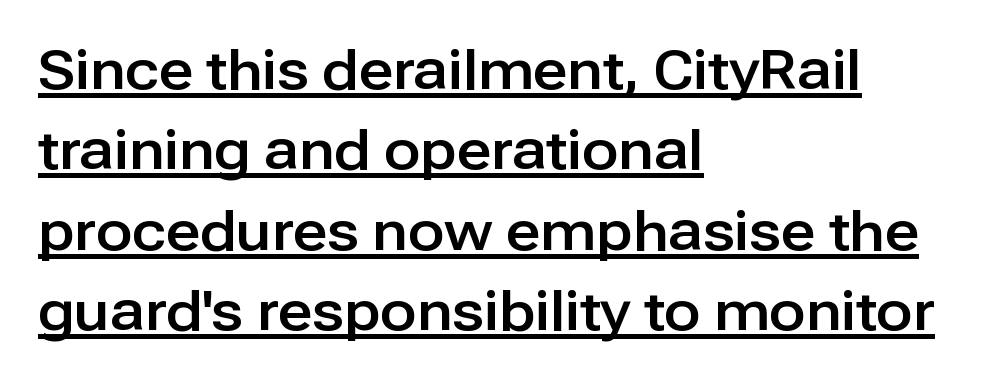
The image shows 54 px sans-serif type, upright; set left-aligned, normal line spacing (1.49x), normal letter spacing, underlined; low stroke contrast and a medium x-height.
